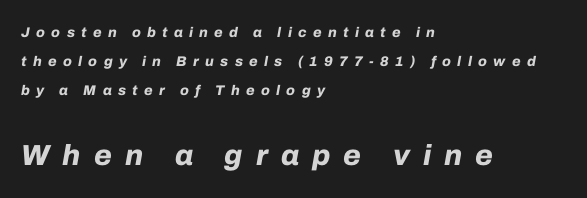
The image shows 29 px bold type, italic (leaning right); set left-aligned, loose line spacing (2.08x), unusually wide letter spacing (+0.45 em), not underlined; the second (bottom) block is 2.07x larger; low stroke contrast and a medium x-height.
